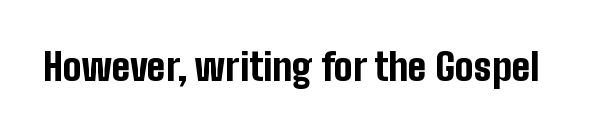
Anything drawn beneath the words? Only blank space. The rendering uses natural spacing where letterforms have individual widths. The typography opts for an upright posture over an oblique one. This sample uses a sans-serif face. Is the type bold? Yes — the strokes are clearly thick and heavy. Nothing unusual about the tracking: characters are spaced as the font intends.
